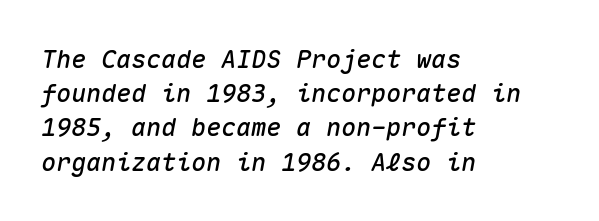
{"italic": "yes", "lean": "right", "slant_degrees": 10, "underline": "no", "align": "left", "line_spacing": "normal", "line_spacing_ratio": 1.37, "letter_spacing": "normal", "letter_spacing_em": 0.0, "glyph_px": 25}
